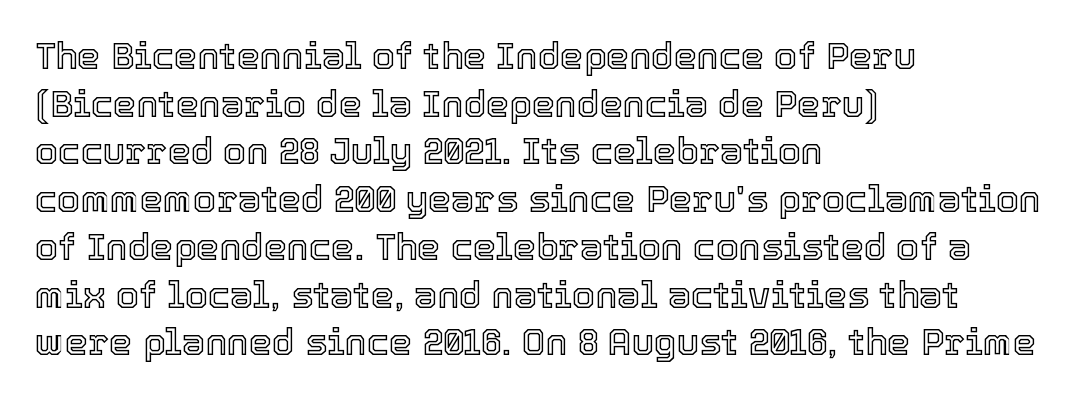
This sample uses an upright cut, with every glyph sitting square on the baseline. The passage shown is typed in a proportional face where columns would drift. Decoration check: the copy has no underline. Glyph-to-glyph distance matches everyday printed text. The rendering anchors every line to the left-hand side. Vertically, the passage feels balanced, rows spaced as you'd expect.
